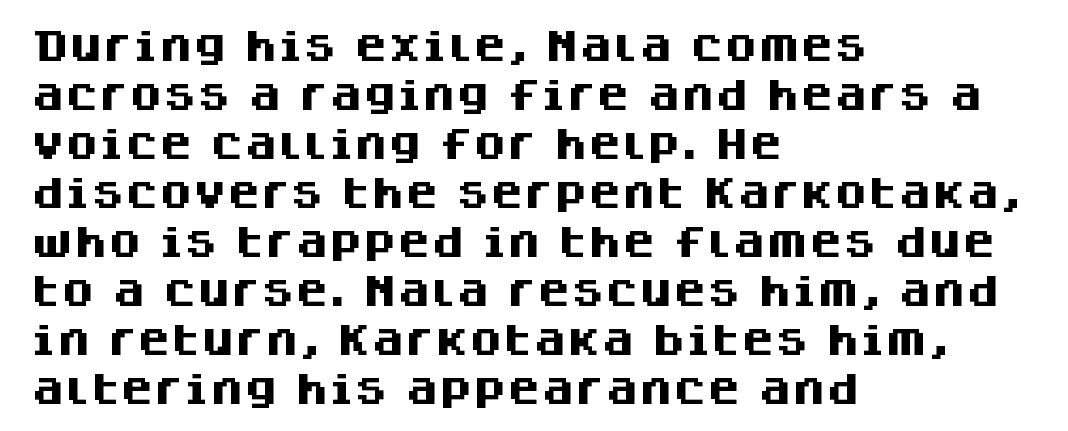
Descenders are the only things crossing below the line. Nothing sits at the stroke ends, so this counts as sans-serif. The ragged edge is on the right, which tells us the setting is flush left. One glance says typical: line gaps are just what's usual. The rendering uses natural spacing where letterforms have individual widths.
